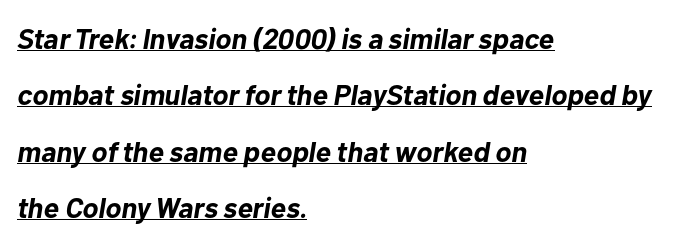
Q: Is the text bold? A: Yes.
Q: Is the text italic (slanted)? A: Yes, it leans right by about 10 degrees.
Q: Is the text underlined? A: Yes.
Q: How is the paragraph aligned? A: Left-aligned.
Q: Is the spacing between letters normal or unusually wide? A: Normal.
Q: Is the spacing between lines tight, normal or loose? A: Loose.
Q: Width (condensed, normal, or wide)? A: Normal.
Q: Stroke contrast? A: Low.
Q: x-height? A: Medium.
Q: Monospaced? A: No.
